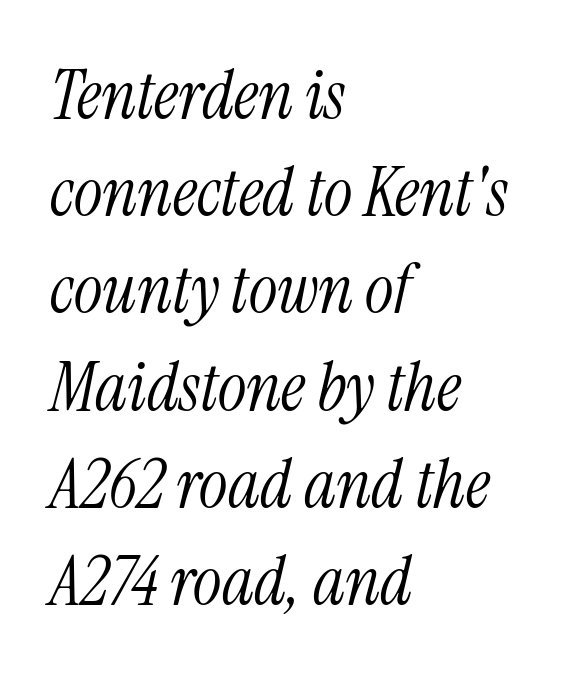
{"serif": "yes", "italic": "yes", "lean": "right", "slant_degrees": 13, "bold": "no", "weight": "light", "width": "condensed", "stroke_contrast": "medium", "x_height": "medium", "monospaced": "no", "underline": "no", "align": "left", "line_spacing": "normal", "line_spacing_ratio": 1.43, "letter_spacing": "normal", "letter_spacing_em": 0.0, "glyph_px": 68}
